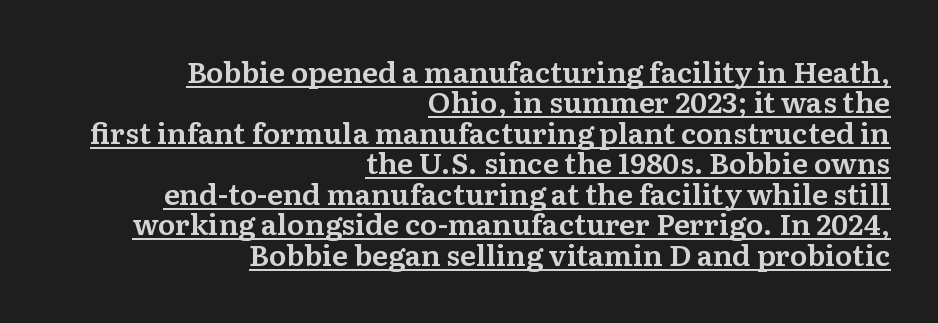
Q: Is the text italic (slanted)? A: No, it is upright.
Q: Is the typeface a serif or a sans-serif typeface? A: Serif.
Q: Is the text underlined? A: Yes.
Q: How is the paragraph aligned? A: Right-aligned.
Q: Is the spacing between letters normal or unusually wide? A: Normal.
Q: Is the spacing between lines tight, normal or loose? A: Tight.
Q: Width (condensed, normal, or wide)? A: Normal.
Q: Stroke contrast? A: Medium.
Q: x-height? A: Medium.
Q: Monospaced? A: No.
